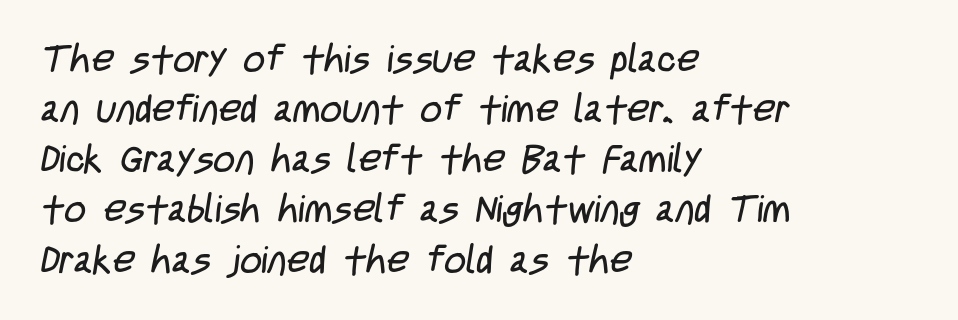
Q: Is the text bold? A: No.
Q: Is the typeface a serif or a sans-serif typeface? A: Sans-serif.
Q: Is the text underlined? A: No.
Q: How is the paragraph aligned? A: Left-aligned.
Q: Is the spacing between letters normal or unusually wide? A: Normal.
Q: Is the spacing between lines tight, normal or loose? A: Normal.
Q: Width (condensed, normal, or wide)? A: Condensed.
Q: Stroke contrast? A: Low.
Q: x-height? A: Large.
Q: Monospaced? A: No.
